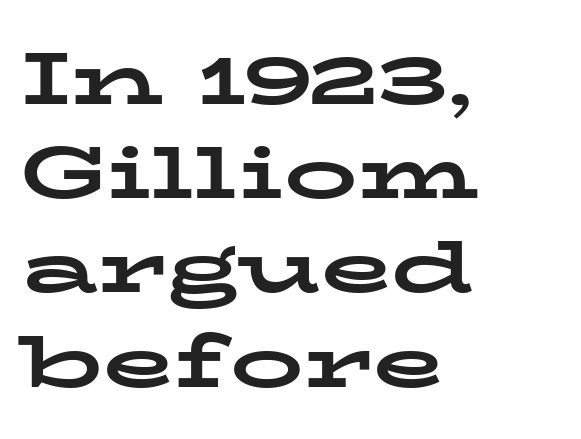
{"serif": "yes", "italic": "no", "bold": "yes", "weight": "bold", "width": "wide", "stroke_contrast": "low", "x_height": "medium", "monospaced": "no", "underline": "no", "align": "left", "line_spacing": "normal", "line_spacing_ratio": 1.29, "letter_spacing": "normal", "letter_spacing_em": 0.0, "glyph_px": 73}
